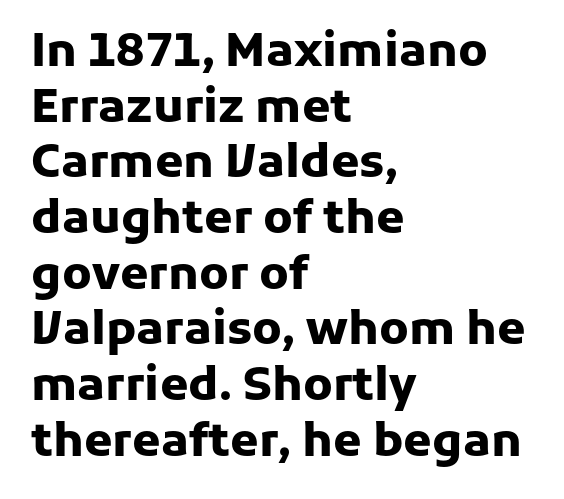
The type is set solid horizontally, with unmodified tracking. A typesetter would label this face a sans. You'd pick this weight for a headline — it's a proper bold. If you drew a ruler down the left edge, every line would touch it.
